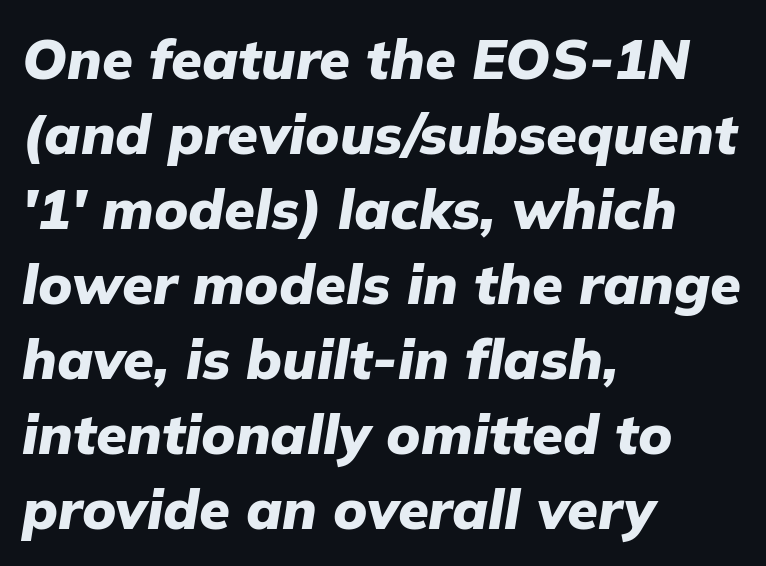
Q: Is the text bold? A: Yes.
Q: Is the text italic (slanted)? A: Yes, it leans right by about 9 degrees.
Q: Is the text underlined? A: No.
Q: How is the paragraph aligned? A: Left-aligned.
Q: Is the spacing between letters normal or unusually wide? A: Normal.
Q: Is the spacing between lines tight, normal or loose? A: Normal.
Q: Width (condensed, normal, or wide)? A: Normal.
Q: Stroke contrast? A: Low.
Q: x-height? A: Medium.
Q: Monospaced? A: No.
